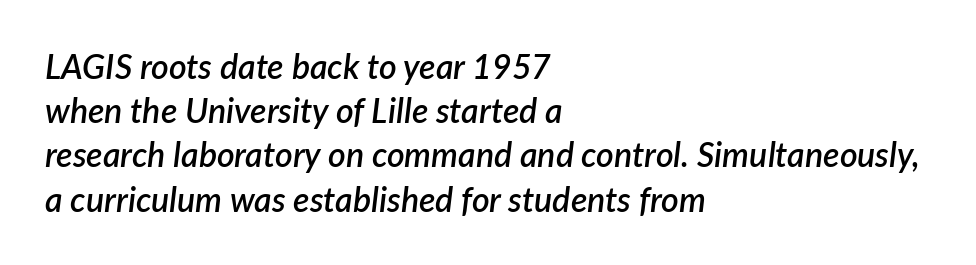
Q: Is the text bold? A: Semi-bold.
Q: Is the text italic (slanted)? A: Yes, it leans right by about 7 degrees.
Q: Is the text underlined? A: No.
Q: How is the paragraph aligned? A: Left-aligned.
Q: Is the spacing between letters normal or unusually wide? A: Normal.
Q: Is the spacing between lines tight, normal or loose? A: Normal.
Q: Width (condensed, normal, or wide)? A: Normal.
Q: Stroke contrast? A: Low.
Q: x-height? A: Medium.
Q: Monospaced? A: No.
